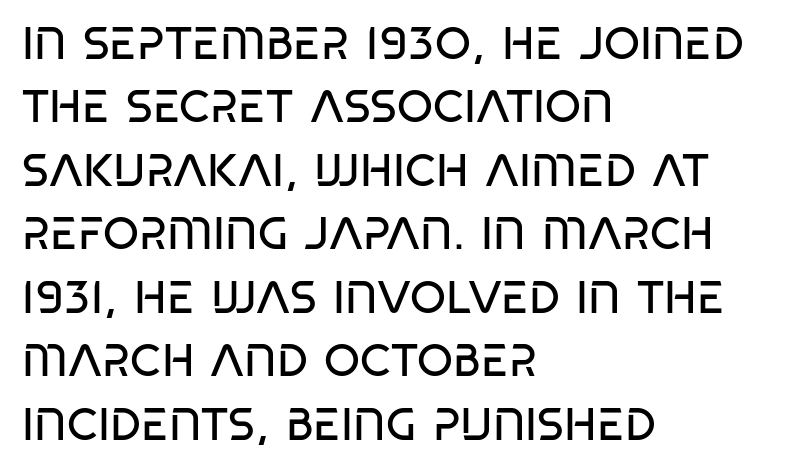
The rendering anchors every line to the left-hand side. The axis of the letterforms is exactly vertical. This sample has the flowing, uneven cadence of proportional lettering. In terms of letterspacing, this is plain default setting. The leading is moderate, giving the passage an even texture. Is the type heavy? It reads as light-to-regular instead.
